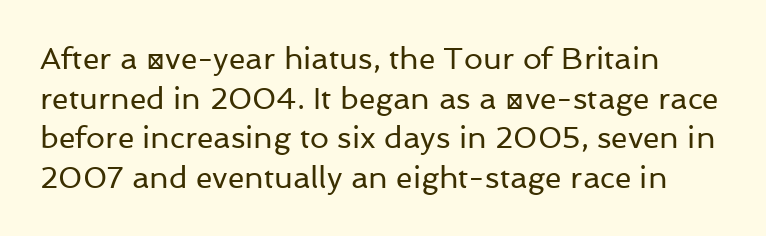
The image shows 30 px regular-weight sans-serif type, upright; set normal line spacing (1.32x), normal letter spacing, not underlined; low stroke contrast and a medium x-height.
